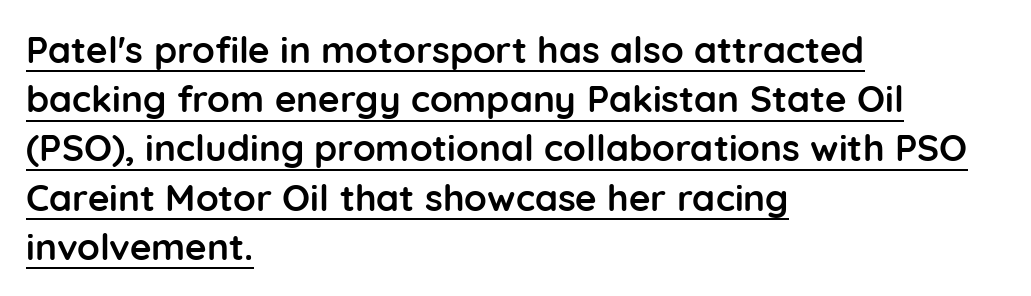
Q: Is the text bold? A: Yes.
Q: Is the text italic (slanted)? A: No, it is upright.
Q: Is the typeface a serif or a sans-serif typeface? A: Sans-serif.
Q: Is the text underlined? A: Yes.
Q: How is the paragraph aligned? A: Left-aligned.
Q: Is the spacing between letters normal or unusually wide? A: Normal.
Q: Is the spacing between lines tight, normal or loose? A: Normal.
Q: Width (condensed, normal, or wide)? A: Normal.
Q: Stroke contrast? A: Low.
Q: x-height? A: Medium.
Q: Monospaced? A: No.
